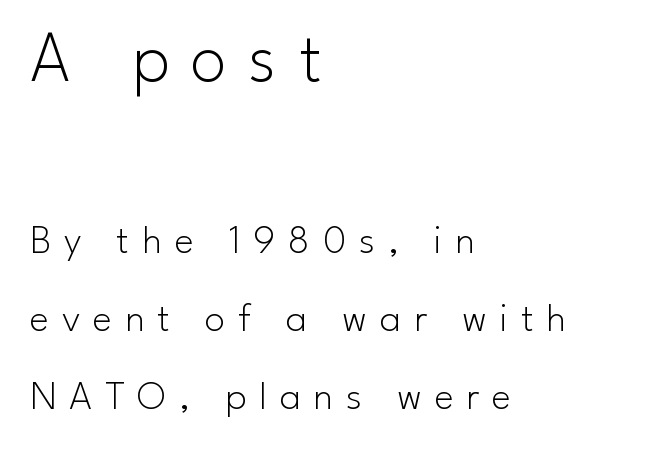
The image shows 72 px light sans-serif type, upright; set left-aligned, loose line spacing (1.9x), unusually wide letter spacing (+0.31 em), not underlined; the first (top) block is 1.76x larger; low stroke contrast and a small x-height.
